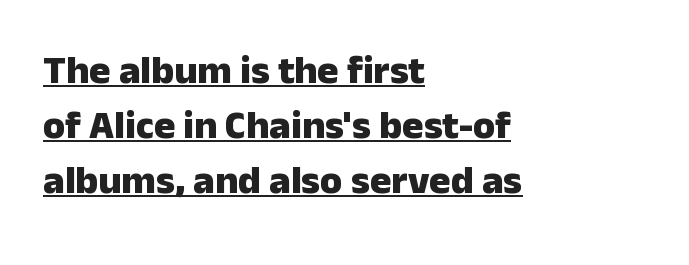
Q: Is the text bold? A: Yes.
Q: Is the text italic (slanted)? A: No, it is upright.
Q: Is the typeface a serif or a sans-serif typeface? A: Sans-serif.
Q: Is the text underlined? A: Yes.
Q: How is the paragraph aligned? A: Left-aligned.
Q: Is the spacing between letters normal or unusually wide? A: Normal.
Q: Is the spacing between lines tight, normal or loose? A: Normal.
Q: Width (condensed, normal, or wide)? A: Normal.
Q: Stroke contrast? A: Low.
Q: x-height? A: Medium.
Q: Monospaced? A: No.
